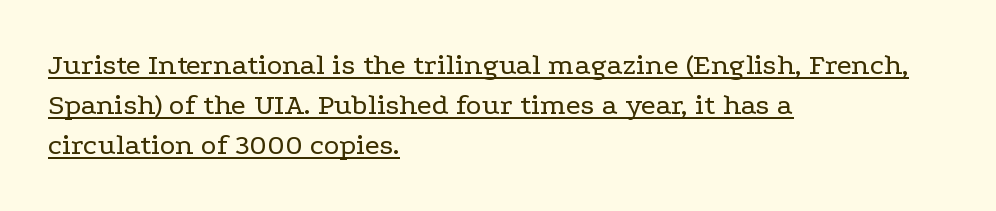
Q: Is the text bold? A: No.
Q: Is the text italic (slanted)? A: No, it is upright.
Q: Is the typeface a serif or a sans-serif typeface? A: Serif.
Q: Is the text underlined? A: Yes.
Q: How is the paragraph aligned? A: Left-aligned.
Q: Is the spacing between letters normal or unusually wide? A: Normal.
Q: Is the spacing between lines tight, normal or loose? A: Normal.
Q: Width (condensed, normal, or wide)? A: Wide.
Q: Stroke contrast? A: Low.
Q: x-height? A: Medium.
Q: Monospaced? A: No.
